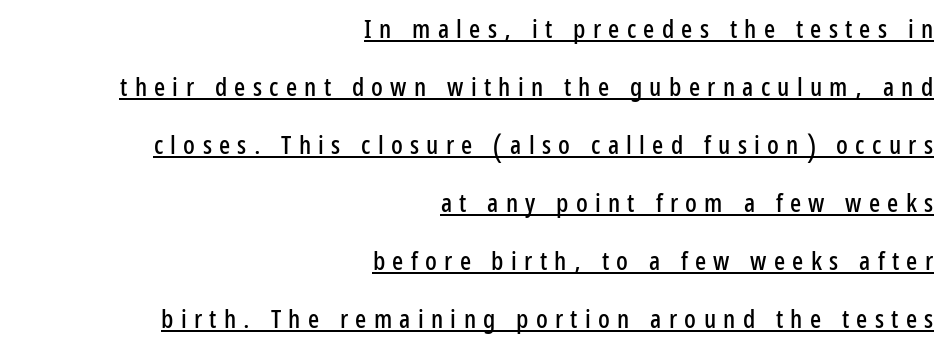
{"italic": "no", "underline": "yes", "align": "right", "line_spacing": "loose", "line_spacing_ratio": 2.23, "letter_spacing": "wide", "letter_spacing_em": 0.28, "glyph_px": 26}
